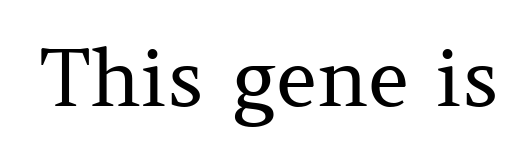
{"serif": "yes", "italic": "no", "bold": "no", "weight": "regular", "width": "normal", "stroke_contrast": "medium", "x_height": "medium", "monospaced": "no", "underline": "no", "letter_spacing": "normal", "letter_spacing_em": 0.0, "glyph_px": 79}
